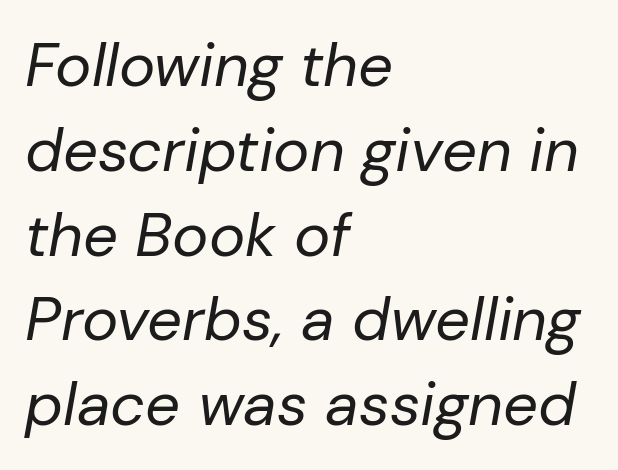
In terms of posture, this sample is oblique. Is there much room between lines? A standard amount, neither cramped nor airy. The baseline area is clear. Is this a fixed-width face? No — the glyphs have proportional, varying widths. Left-aligned paragraph, ragged on the right.
